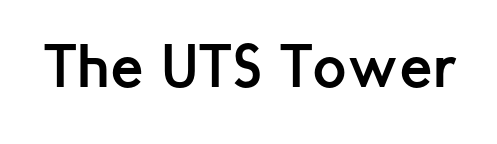
Q: Is the text bold? A: Yes.
Q: Is the text italic (slanted)? A: No, it is upright.
Q: Is the typeface a serif or a sans-serif typeface? A: Sans-serif.
Q: Is the text underlined? A: No.
Q: Is the spacing between letters normal or unusually wide? A: Normal.
Q: Width (condensed, normal, or wide)? A: Normal.
Q: Stroke contrast? A: Low.
Q: x-height? A: Medium.
Q: Monospaced? A: No.
